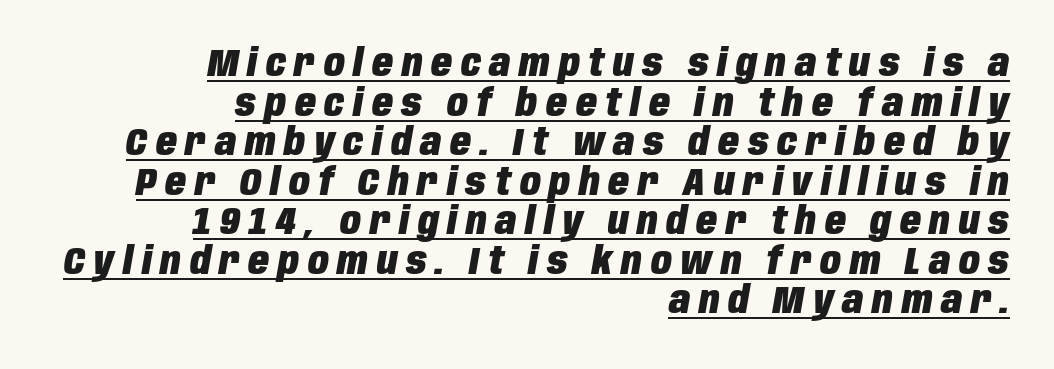
The rendering uses the underline text-decoration. The lines are packed closely together with very little leading. The rendering applies a slant to the glyphs. If you drew a ruler down the right edge, every line would touch it. A dark, heavy texture on the line: the type is bold.
